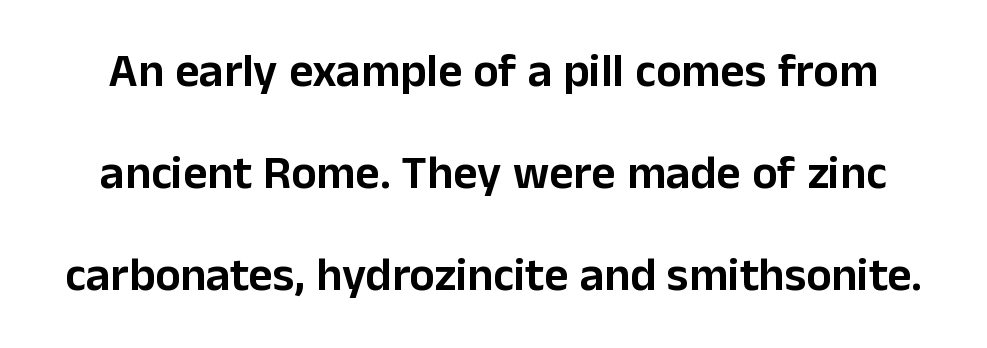
{"serif": "no", "italic": "no", "width": "normal", "stroke_contrast": "low", "x_height": "medium", "monospaced": "no", "underline": "no", "line_spacing": "loose", "line_spacing_ratio": 2.17, "letter_spacing": "normal", "letter_spacing_em": 0.0, "glyph_px": 47}
